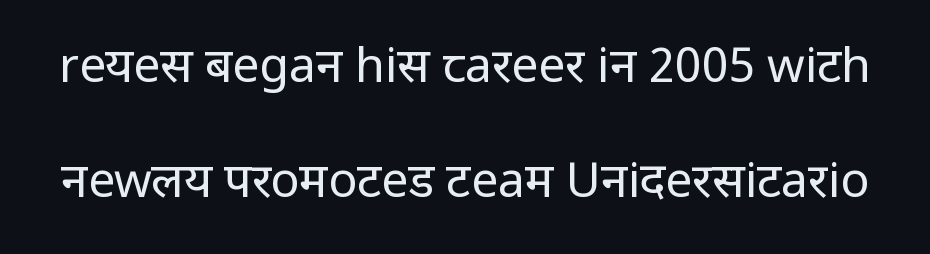
Q: Is the text bold? A: No.
Q: Is the text italic (slanted)? A: No, it is upright.
Q: Is the typeface a serif or a sans-serif typeface? A: Sans-serif.
Q: Is the text underlined? A: No.
Q: Is the spacing between letters normal or unusually wide? A: Normal.
Q: Is the spacing between lines tight, normal or loose? A: Loose.
Q: Width (condensed, normal, or wide)? A: Condensed.
Q: Stroke contrast? A: Low.
